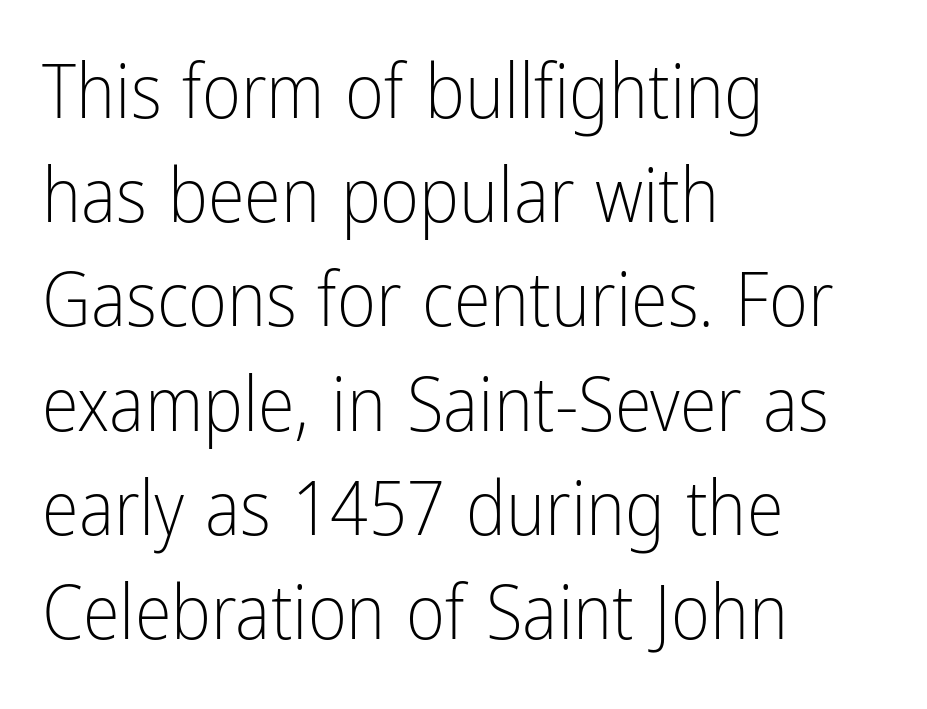
The type family on display is of the sans-serif kind. The face used here is proportionally spaced, like ordinary book or web type. The weight would be labelled regular, book, light, or lighter still. This sample keeps an unexceptional amount of space between lines. Ordinary non-slanted type is in use. In CSS terms this would be text-align: left.
